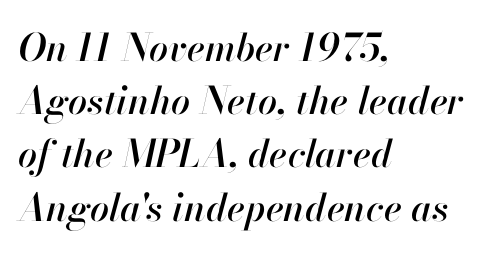
Q: Is the text italic (slanted)? A: Yes, it leans right by about 13 degrees.
Q: Is the text underlined? A: No.
Q: How is the paragraph aligned? A: Left-aligned.
Q: Is the spacing between letters normal or unusually wide? A: Normal.
Q: Is the spacing between lines tight, normal or loose? A: Normal.
Q: Width (condensed, normal, or wide)? A: Normal.
Q: Stroke contrast? A: High.
Q: x-height? A: Small.
Q: Monospaced? A: No.
